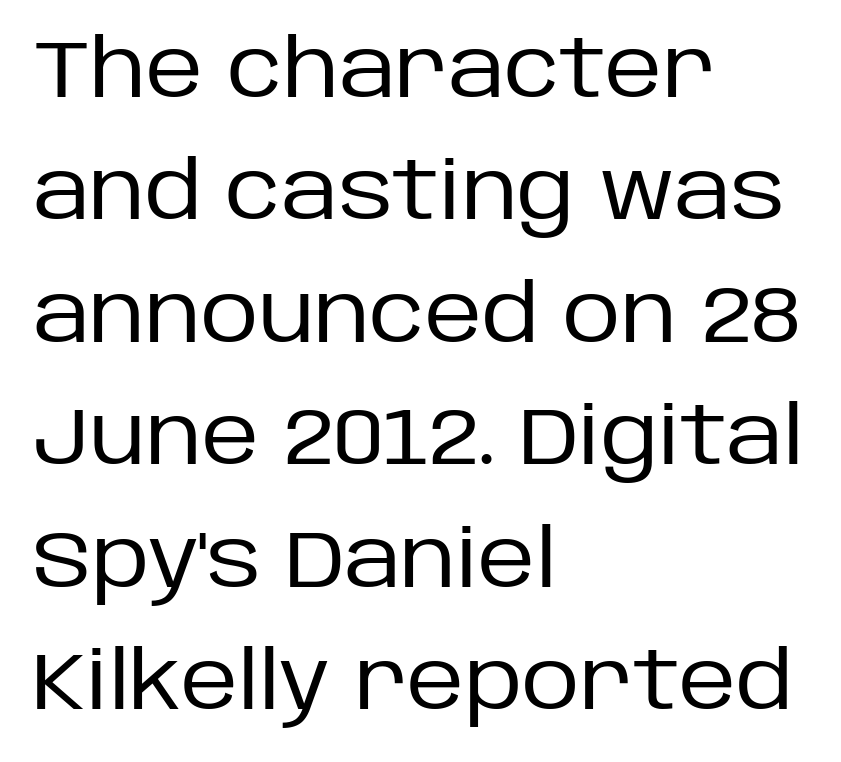
{"serif": "no", "italic": "no", "bold": "no", "weight": "regular", "width": "normal", "stroke_contrast": "low", "x_height": "large", "monospaced": "no", "underline": "no", "align": "left", "line_spacing": "normal", "line_spacing_ratio": 1.53, "letter_spacing": "normal", "letter_spacing_em": 0.0, "glyph_px": 80}
